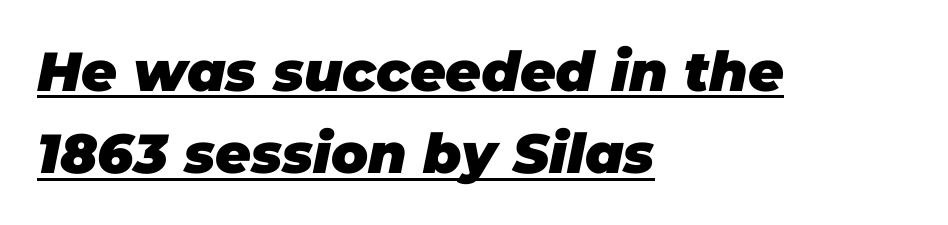
{"italic": "yes", "lean": "right", "slant_degrees": 11, "bold": "yes", "weight": "heavy", "width": "normal", "stroke_contrast": "low", "x_height": "large", "monospaced": "no", "underline": "yes", "align": "left", "line_spacing": "normal", "line_spacing_ratio": 1.5, "letter_spacing": "normal", "letter_spacing_em": 0.0, "glyph_px": 55}
